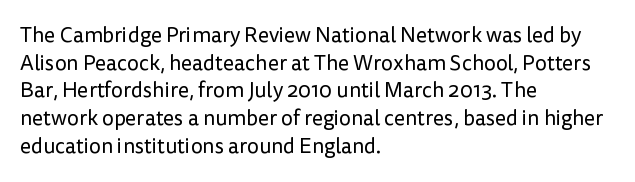
{"italic": "no", "bold": "no", "underline": "no", "align": "left", "line_spacing": "normal", "line_spacing_ratio": 1.32, "letter_spacing": "normal", "letter_spacing_em": 0.0, "glyph_px": 21}
